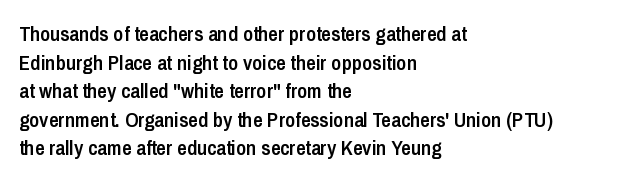
Q: Is the text bold? A: Semi-bold.
Q: Is the text italic (slanted)? A: No, it is upright.
Q: Is the text underlined? A: No.
Q: How is the paragraph aligned? A: Left-aligned.
Q: Is the spacing between letters normal or unusually wide? A: Normal.
Q: Is the spacing between lines tight, normal or loose? A: Normal.
